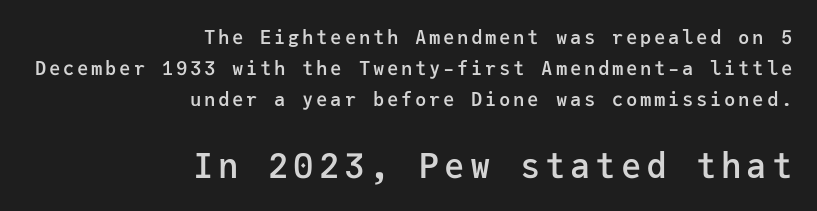
{"serif": "no", "italic": "no", "bold": "semi", "weight": "semibold", "width": "normal", "stroke_contrast": "low", "x_height": "medium", "monospaced": "yes", "underline": "no", "align": "right", "line_spacing": "normal", "line_spacing_ratio": 1.62, "larger_block": "second", "size_ratio": 1.79, "glyph_px": 34}
